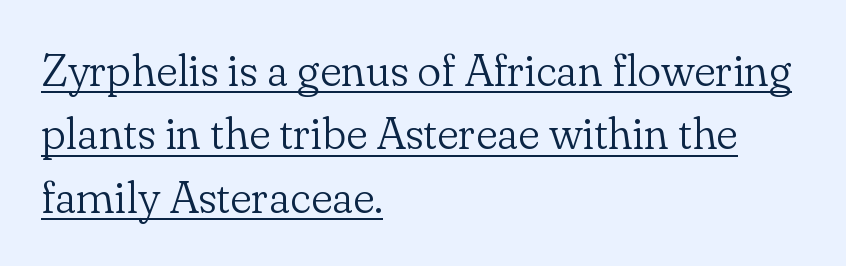
The image shows 45 px light serif type, upright; set left-aligned, normal line spacing (1.41x), normal letter spacing, underlined; low stroke contrast and a small x-height.
